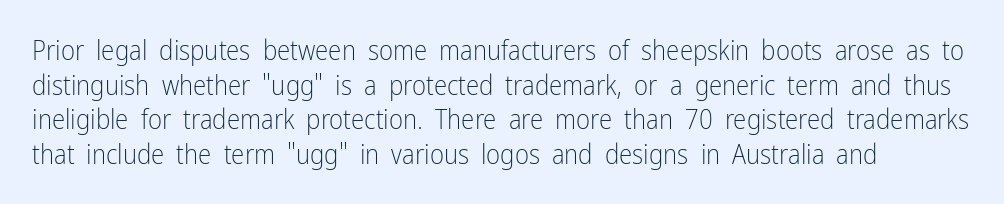
The block of text has a typical density, with ordinary space between rows. Which margin do the lines hug? The left one — the right edge is uneven. The space directly below the letters is spotless. This is the regular roman posture of the typeface. Does extra space separate the letters? No, they use regular spacing.
